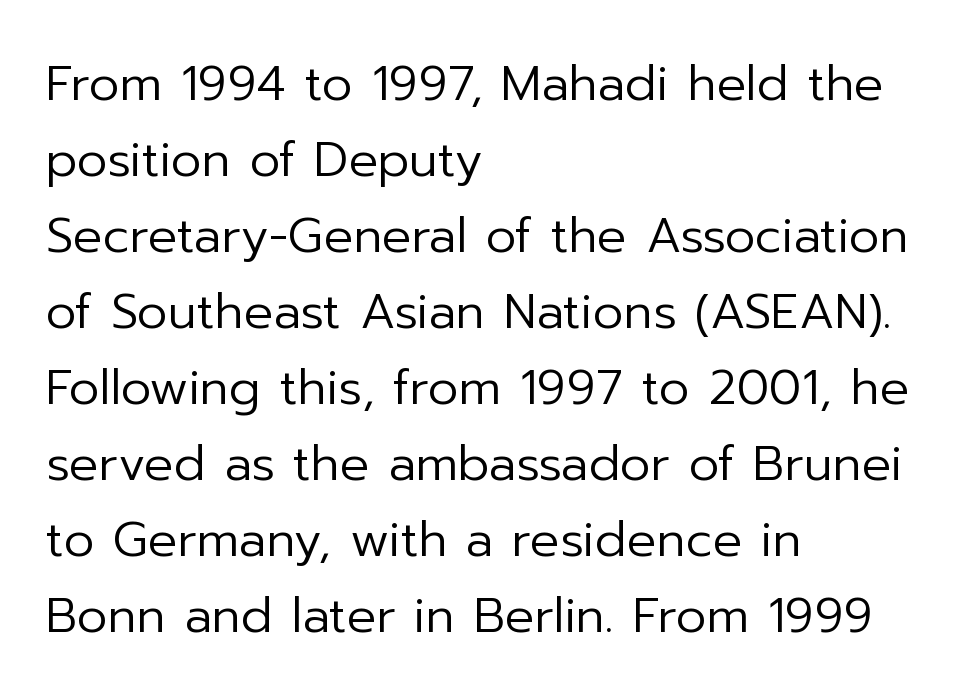
Q: Is the text bold? A: No.
Q: Is the text italic (slanted)? A: No, it is upright.
Q: Is the typeface a serif or a sans-serif typeface? A: Sans-serif.
Q: Is the text underlined? A: No.
Q: How is the paragraph aligned? A: Left-aligned.
Q: Is the spacing between letters normal or unusually wide? A: Normal.
Q: Is the spacing between lines tight, normal or loose? A: Normal.
Q: Width (condensed, normal, or wide)? A: Normal.
Q: Stroke contrast? A: Low.
Q: x-height? A: Medium.
Q: Monospaced? A: No.
